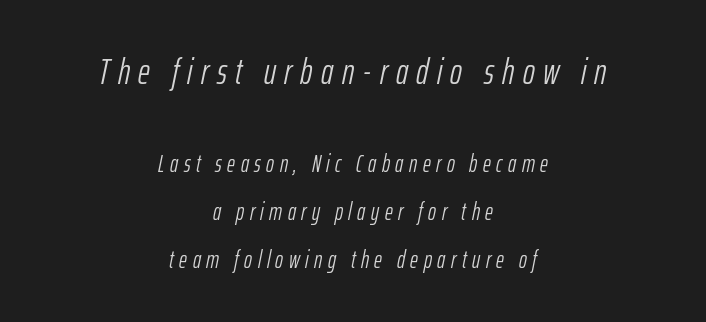
The space directly below the letters is spotless. Interline gaps are noticeably wide in this sample. Characters follow at a spacing far wider than the type designer built in. The whitespace from short lines is split evenly between both sides. Think of a printed novel: that variable character pitch is what you see here.
